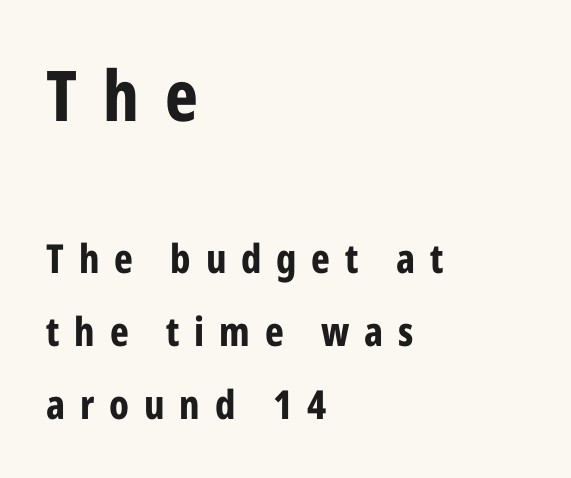
The image shows 70 px bold, condensed sans-serif type, upright; set left-aligned, line spacing 1.83x, unusually wide letter spacing (+0.37 em), not underlined; the first (top) block is 1.75x larger; low stroke contrast and a medium x-height.
